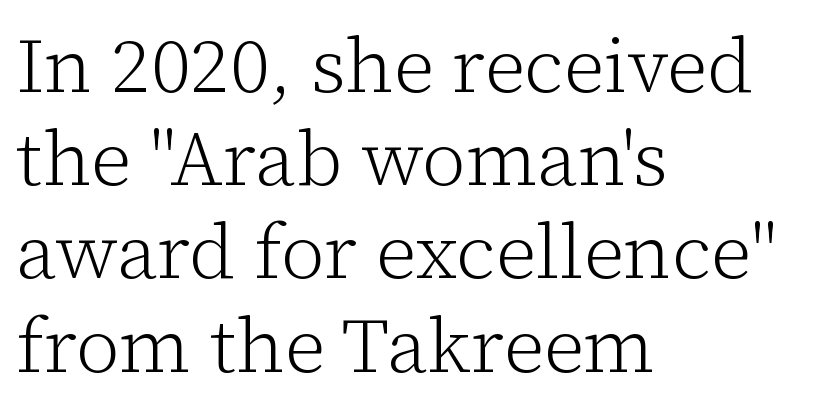
{"serif": "yes", "italic": "no", "bold": "no", "weight": "light", "width": "normal", "stroke_contrast": "low", "x_height": "medium", "monospaced": "no", "underline": "no", "align": "left", "line_spacing_ratio": 1.21, "letter_spacing": "normal", "letter_spacing_em": 0.0, "glyph_px": 77}
